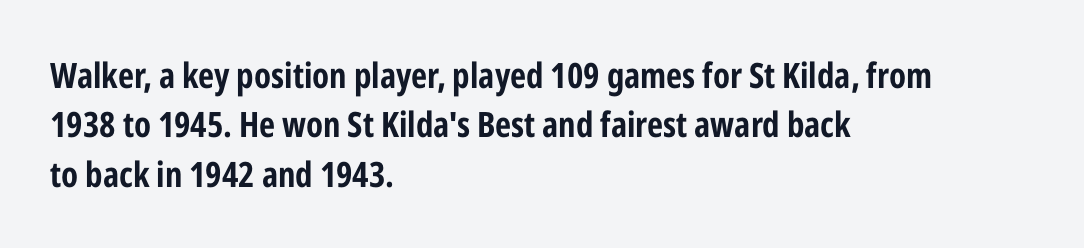
The image shows 35 px bold, condensed sans-serif type, upright; set left-aligned, normal line spacing (1.41x), normal letter spacing, not underlined; low stroke contrast and a medium x-height.
